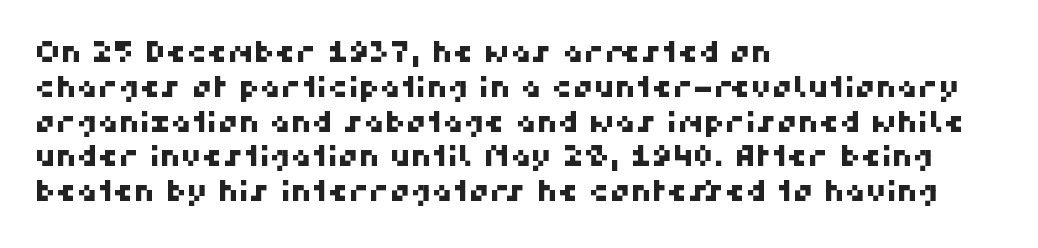
{"serif": "no", "width": "normal", "stroke_contrast": "high", "x_height": "medium", "monospaced": "no", "underline": "no", "align": "left", "line_spacing_ratio": 1.2, "letter_spacing": "normal", "letter_spacing_em": 0.0, "glyph_px": 29}
